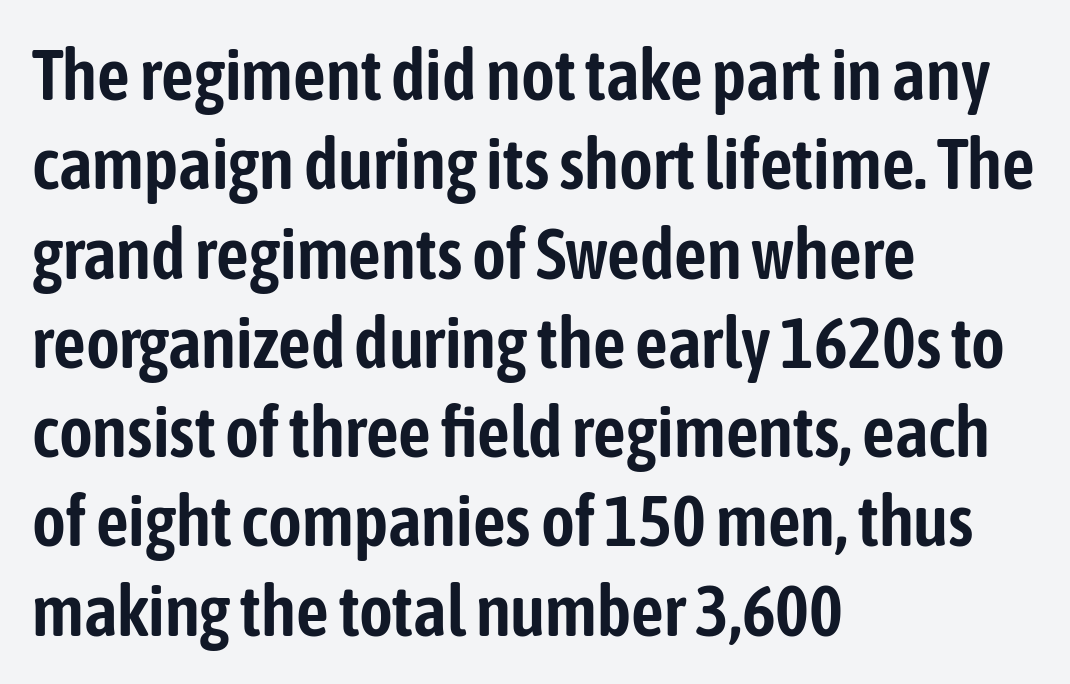
Q: Is the text italic (slanted)? A: No, it is upright.
Q: Is the typeface a serif or a sans-serif typeface? A: Sans-serif.
Q: Is the text underlined? A: No.
Q: How is the paragraph aligned? A: Left-aligned.
Q: Is the spacing between letters normal or unusually wide? A: Normal.
Q: Width (condensed, normal, or wide)? A: Condensed.
Q: Stroke contrast? A: Low.
Q: x-height? A: Medium.
Q: Monospaced? A: No.
